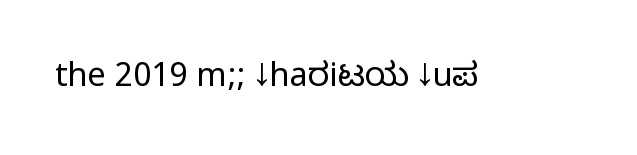
The letters advance in unequal steps, a hallmark of proportional type. The type is set solid horizontally, with unmodified tracking. Any mark beneath the type? The region is blank. Posture: upright roman. Letterform terminals end flat and unadorned throughout the passage.
